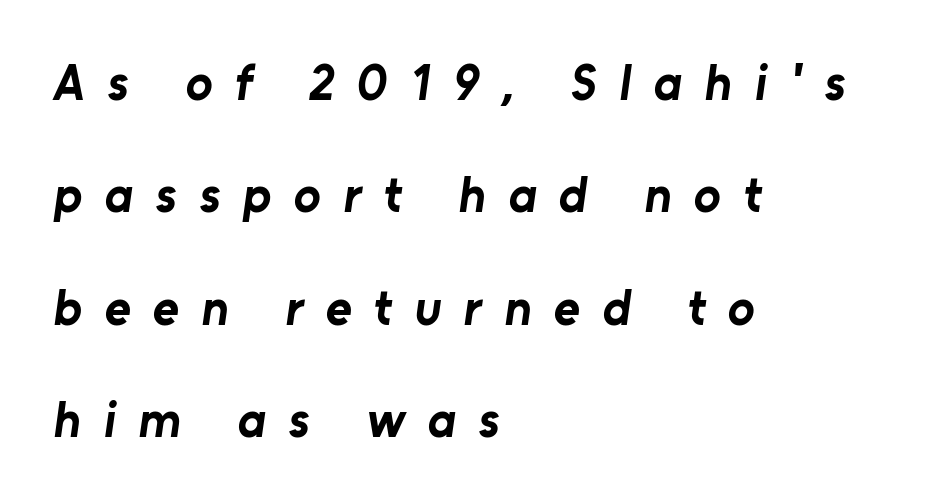
The image shows 50 px bold sans-serif type; set left-aligned, loose line spacing (2.25x), unusually wide letter spacing (+0.45 em), not underlined; low stroke contrast and a medium x-height.
